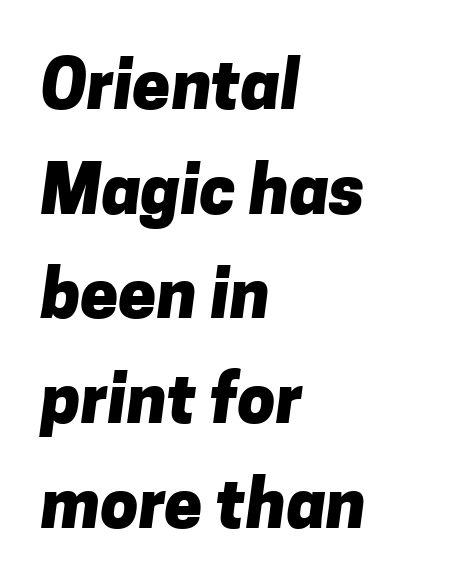
Q: Is the text bold? A: Yes.
Q: Is the typeface a serif or a sans-serif typeface? A: Sans-serif.
Q: Is the text underlined? A: No.
Q: How is the paragraph aligned? A: Left-aligned.
Q: Is the spacing between letters normal or unusually wide? A: Normal.
Q: Is the spacing between lines tight, normal or loose? A: Normal.
Q: Width (condensed, normal, or wide)? A: Normal.
Q: Stroke contrast? A: Low.
Q: x-height? A: Medium.
Q: Monospaced? A: No.
